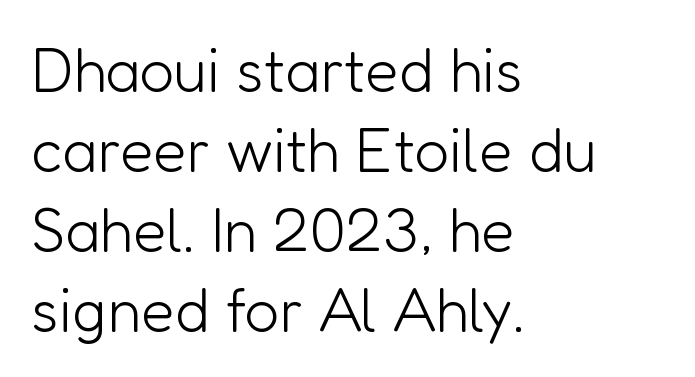
{"serif": "no", "italic": "no", "bold": "no", "weight": "light", "width": "normal", "stroke_contrast": "low", "x_height": "medium", "monospaced": "no", "underline": "no", "align": "left", "line_spacing": "normal", "line_spacing_ratio": 1.31, "letter_spacing": "normal", "letter_spacing_em": 0.0, "glyph_px": 61}
